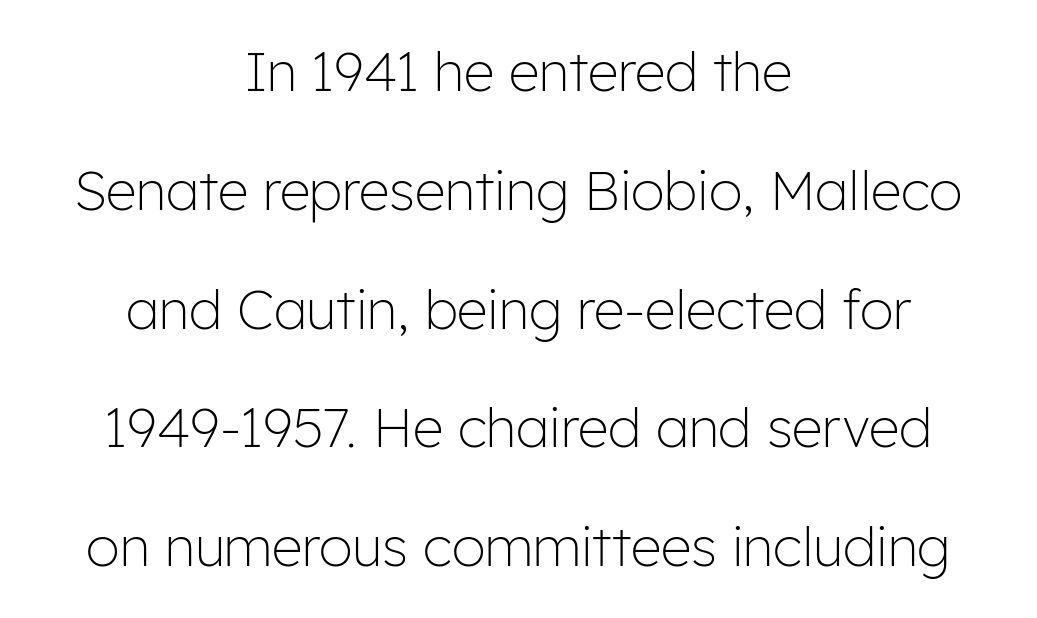
{"serif": "no", "italic": "no", "bold": "no", "weight": "light", "width": "normal", "stroke_contrast": "low", "x_height": "medium", "monospaced": "no", "underline": "no", "align": "center", "line_spacing": "loose", "line_spacing_ratio": 2.2, "letter_spacing": "normal", "letter_spacing_em": 0.0, "glyph_px": 54}
